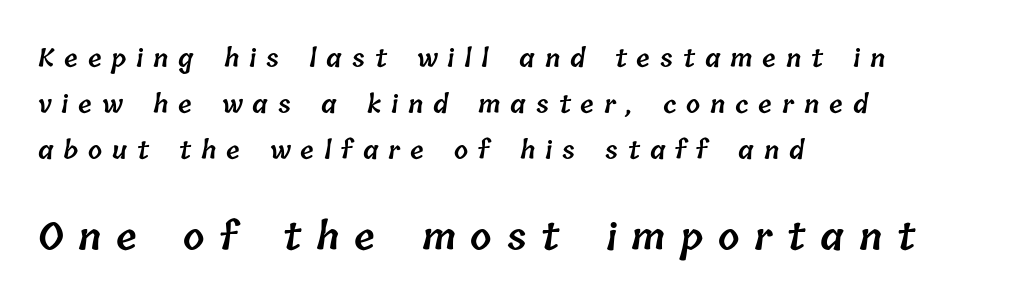
The image shows 38 px semibold type; set left-aligned, line spacing 1.84x, unusually wide letter spacing (+0.39 em), not underlined; the second (bottom) block is 1.52x larger; low stroke contrast and a medium x-height.
